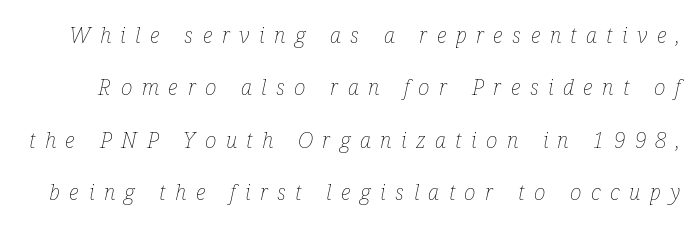
Q: Is the text bold? A: No.
Q: Is the text italic (slanted)? A: Yes, it leans right by about 12 degrees.
Q: Is the text underlined? A: No.
Q: Is the spacing between letters normal or unusually wide? A: Unusually wide.
Q: Is the spacing between lines tight, normal or loose? A: Loose.
